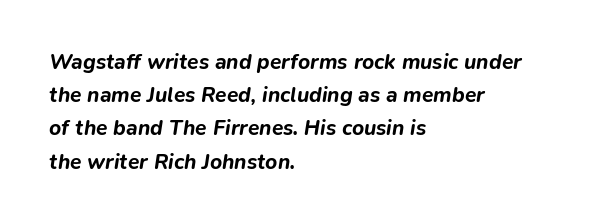
Q: Is the text bold? A: Yes.
Q: Is the text italic (slanted)? A: Yes, it leans right by about 9 degrees.
Q: Is the text underlined? A: No.
Q: How is the paragraph aligned? A: Left-aligned.
Q: Is the spacing between letters normal or unusually wide? A: Normal.
Q: Is the spacing between lines tight, normal or loose? A: Normal.
